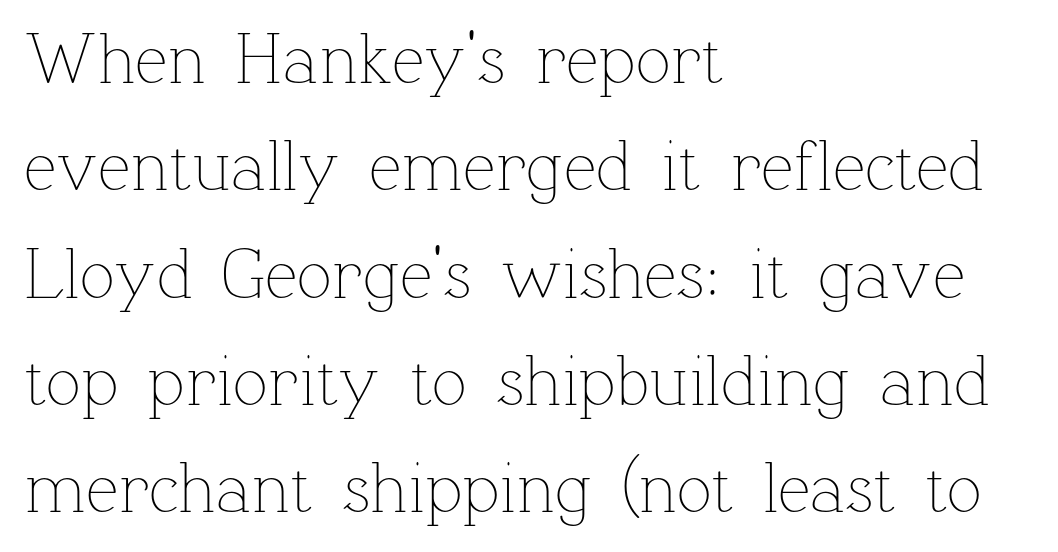
{"italic": "no", "bold": "no", "weight": "thin", "width": "normal", "stroke_contrast": "low", "x_height": "medium", "monospaced": "no", "underline": "no", "align": "left", "line_spacing": "normal", "line_spacing_ratio": 1.47, "letter_spacing": "normal", "letter_spacing_em": 0.0, "glyph_px": 73}
